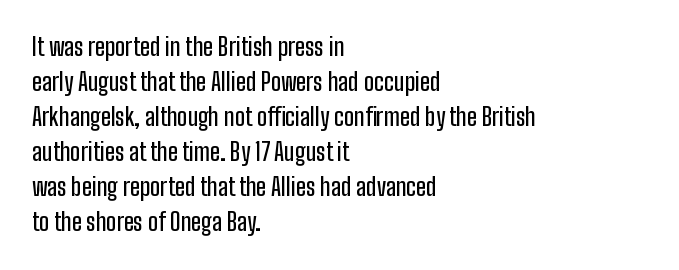
Style check: upright. The designer left line spacing at the default. Casual observation: everything's shoved over to the left. Tracking here is standard; glyphs follow each other at the usual distance. The foot of each line stays bare and open.
